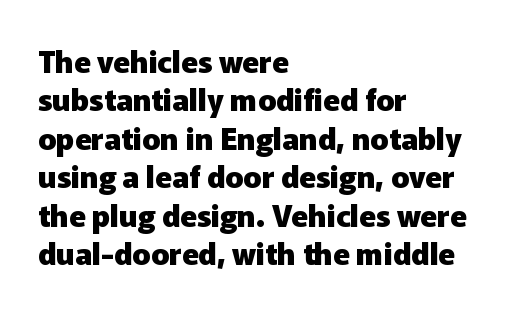
The image shows 30 px heavy sans-serif type, upright; set left-aligned, normal line spacing (1.28x), normal letter spacing, not underlined; low stroke contrast and a medium x-height.
